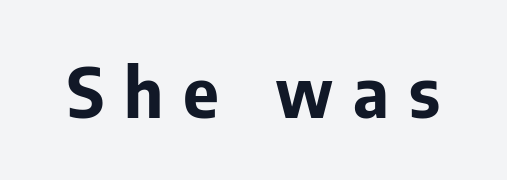
Q: Is the text bold? A: Yes.
Q: Is the text italic (slanted)? A: No, it is upright.
Q: Is the typeface a serif or a sans-serif typeface? A: Sans-serif.
Q: Is the text underlined? A: No.
Q: Is the spacing between letters normal or unusually wide? A: Unusually wide.
Q: Width (condensed, normal, or wide)? A: Normal.
Q: Stroke contrast? A: Low.
Q: x-height? A: Medium.
Q: Monospaced? A: No.
